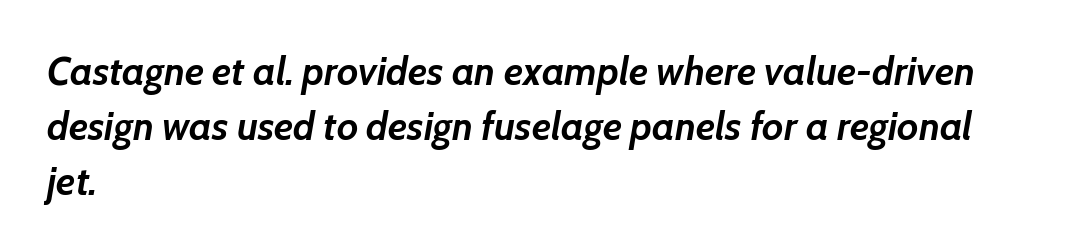
The image shows 39 px semibold type, italic (leaning right); set left-aligned, normal line spacing (1.41x), normal letter spacing, not underlined; low stroke contrast and a medium x-height.
